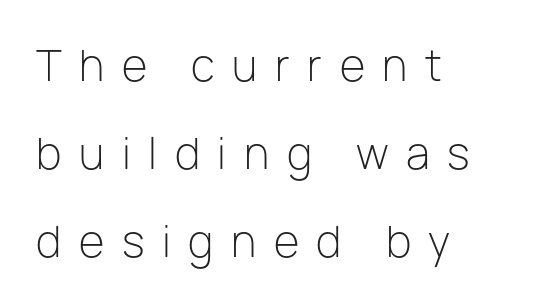
The image shows 42 px light sans-serif type, upright; set left-aligned, loose line spacing (2.1x), unusually wide letter spacing (+0.42 em), not underlined; low stroke contrast and a medium x-height.
